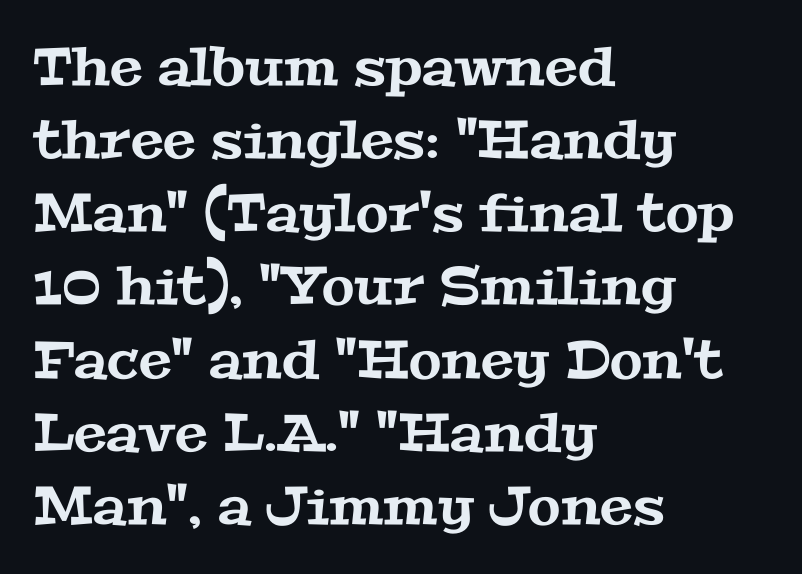
The specimen omits any rule beneath the text block's lines. This rendering uses left alignment, leaving the right contour irregular. These lines are rendered in a variable-pitch font. The typeface chosen for these lines features serifs.
